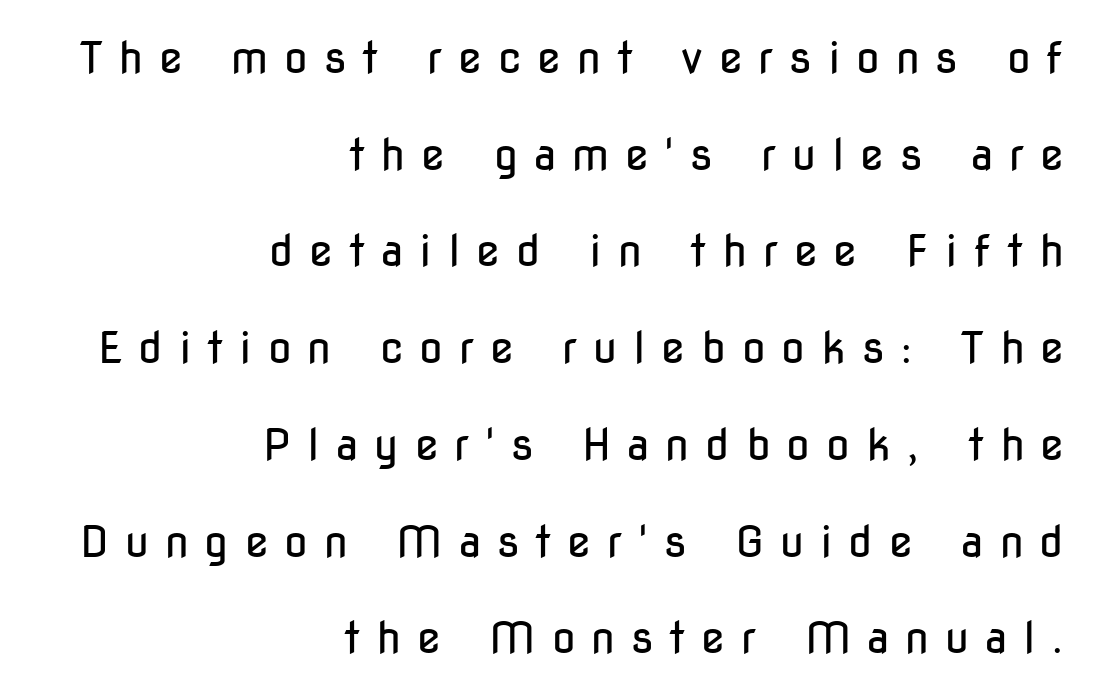
{"serif": "no", "italic": "no", "bold": "no", "weight": "regular", "width": "condensed", "stroke_contrast": "low", "x_height": "medium", "monospaced": "no", "underline": "no", "align": "right", "line_spacing": "loose", "line_spacing_ratio": 2.25, "letter_spacing": "wide", "letter_spacing_em": 0.37, "glyph_px": 43}
